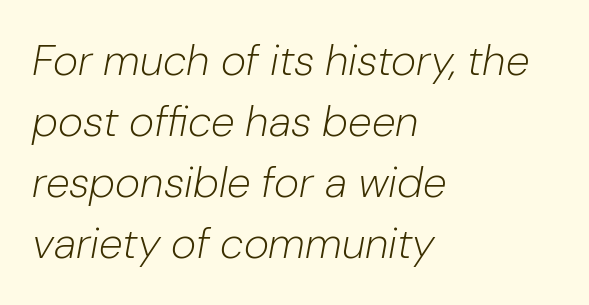
{"italic": "yes", "lean": "right", "slant_degrees": 10, "bold": "no", "weight": "light", "width": "normal", "stroke_contrast": "low", "x_height": "medium", "monospaced": "no", "underline": "no", "align": "left", "line_spacing": "normal", "line_spacing_ratio": 1.42, "letter_spacing": "normal", "letter_spacing_em": 0.0, "glyph_px": 43}
